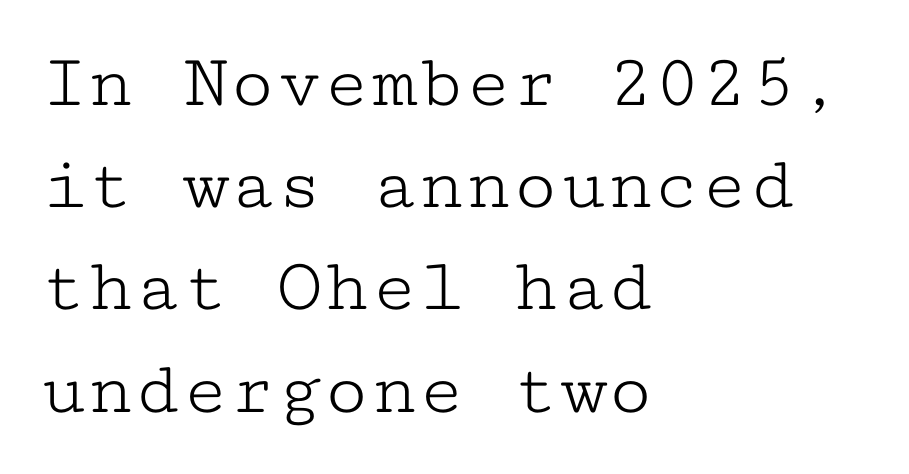
The image shows 78 px light, wide serif type, upright, monospaced; set left-aligned, normal line spacing (1.31x), normal letter spacing, not underlined; low stroke contrast and a medium x-height.
